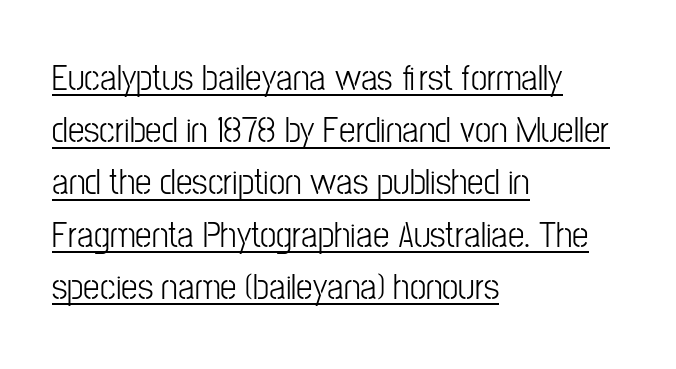
Q: Is the text italic (slanted)? A: No, it is upright.
Q: Is the typeface a serif or a sans-serif typeface? A: Sans-serif.
Q: Is the text underlined? A: Yes.
Q: How is the paragraph aligned? A: Left-aligned.
Q: Is the spacing between letters normal or unusually wide? A: Normal.
Q: Is the spacing between lines tight, normal or loose? A: Normal.
Q: Width (condensed, normal, or wide)? A: Condensed.
Q: Stroke contrast? A: Low.
Q: x-height? A: Medium.
Q: Monospaced? A: No.
